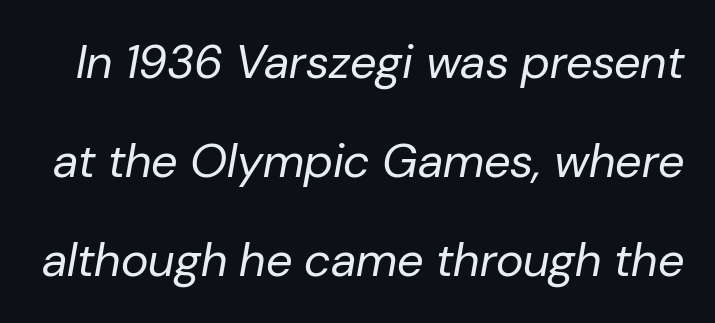
{"italic": "yes", "lean": "right", "slant_degrees": 10, "bold": "no", "weight": "regular", "width": "normal", "stroke_contrast": "low", "x_height": "medium", "monospaced": "no", "underline": "no", "line_spacing": "loose", "line_spacing_ratio": 2.11, "letter_spacing": "normal", "letter_spacing_em": 0.0, "glyph_px": 47}
